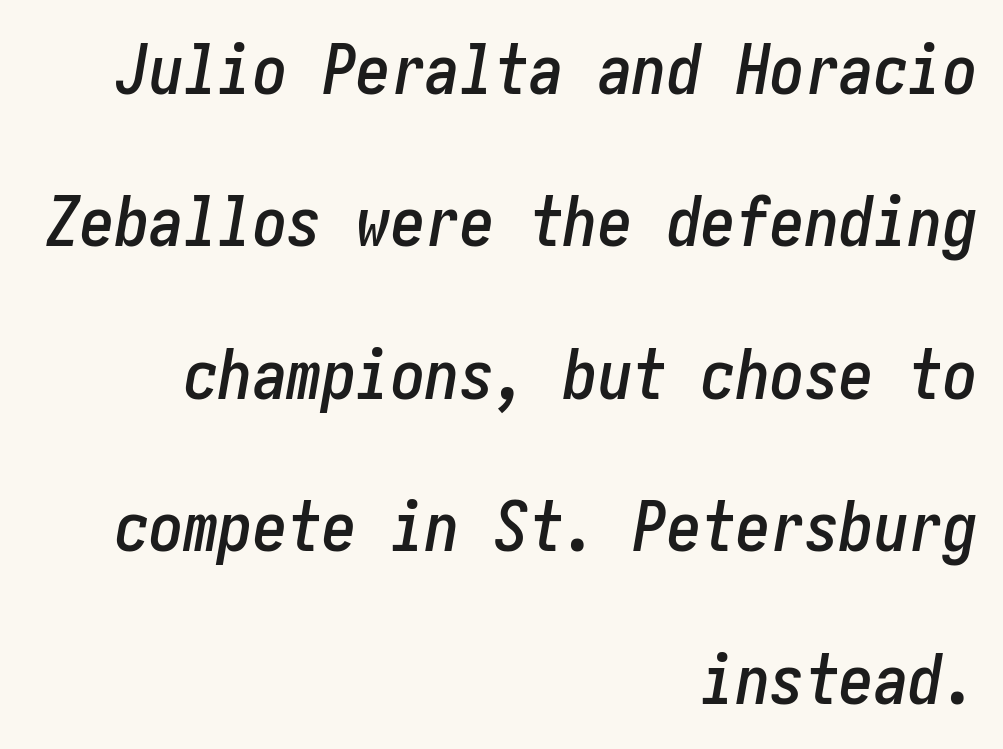
Letters rest on an invisible, unmarked baseline. Compared with ordinary roman type, these characters are visibly tilted. The setting favours the right margin, as signatures and pull-quotes sometimes do. The line-height multiplier appears high, well above default. Glyph-to-glyph distance matches everyday printed text.
